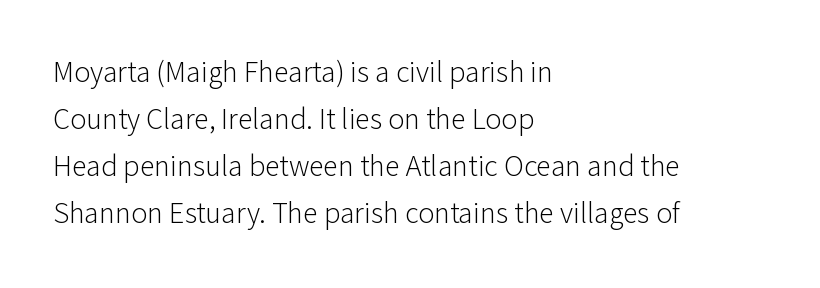
A roman cut, with each character standing at attention. Here the designer chose a conventional face with non-uniform glyph widths. Plain, unruled lines of type. The block of text has a typical density, with ordinary space between rows. The face used here is a sans, in the tradition of grotesques and geometrics. Line starts are locked; line ends wander.
